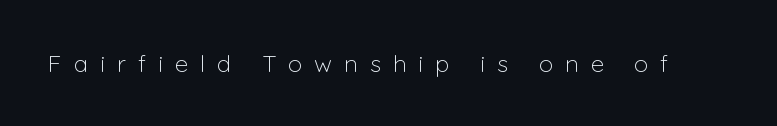
The type is letterspaced generously, with wide tracking. Ink coverage per letter is moderate at most. When letters stand straight like this, we call the style roman or upright. Descenders are the only things crossing below the line.
